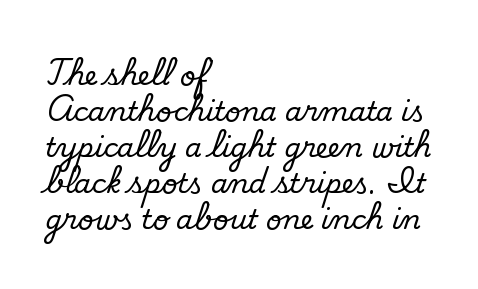
{"bold": "no", "underline": "no", "align": "left", "line_spacing": "normal", "line_spacing_ratio": 1.33, "letter_spacing": "normal", "letter_spacing_em": 0.0, "glyph_px": 27}
